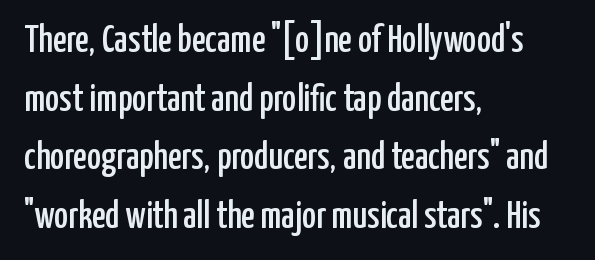
Q: Is the text italic (slanted)? A: No, it is upright.
Q: Is the typeface a serif or a sans-serif typeface? A: Sans-serif.
Q: Is the text underlined? A: No.
Q: How is the paragraph aligned? A: Left-aligned.
Q: Is the spacing between letters normal or unusually wide? A: Normal.
Q: Is the spacing between lines tight, normal or loose? A: Normal.
Q: Width (condensed, normal, or wide)? A: Condensed.
Q: Stroke contrast? A: Low.
Q: x-height? A: Medium.
Q: Monospaced? A: No.
